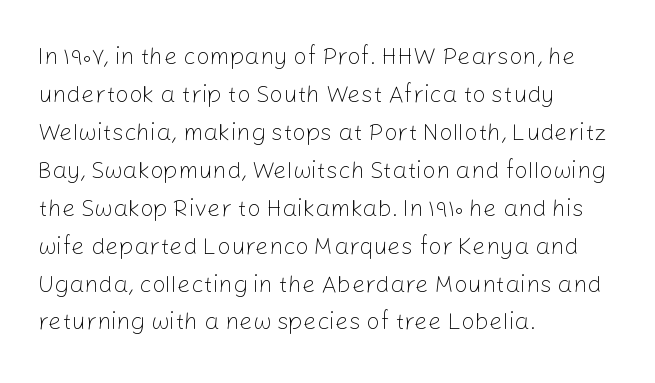
{"italic": "no", "bold": "no", "underline": "no", "align": "left", "line_spacing": "normal", "line_spacing_ratio": 1.58, "letter_spacing": "normal", "letter_spacing_em": 0.0, "glyph_px": 24}
